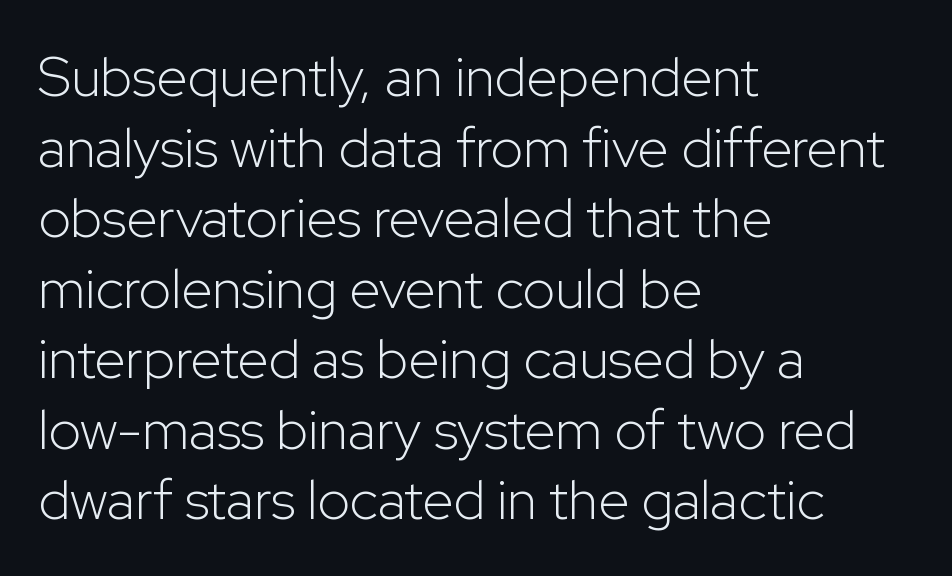
The image shows 56 px light sans-serif type, upright; set left-aligned, normal line spacing (1.26x), normal letter spacing, not underlined; low stroke contrast and a medium x-height.
